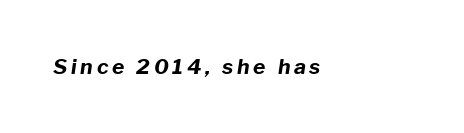
{"italic": "yes", "lean": "right", "slant_degrees": 8, "bold": "yes", "underline": "no", "align": "left", "glyph_px": 21}
